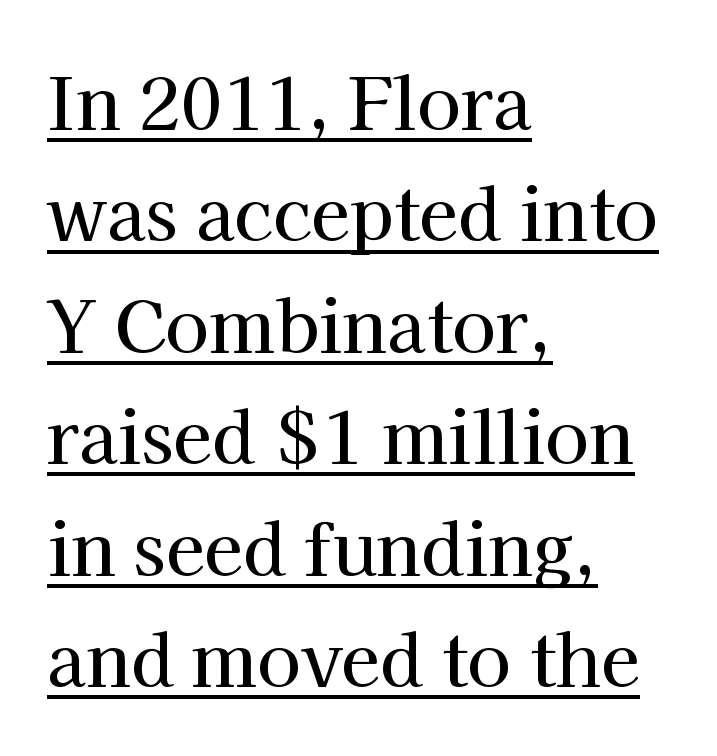
{"serif": "yes", "italic": "no", "width": "normal", "stroke_contrast": "high", "x_height": "medium", "monospaced": "no", "underline": "yes", "align": "left", "line_spacing": "normal", "line_spacing_ratio": 1.57, "letter_spacing": "normal", "letter_spacing_em": 0.0, "glyph_px": 71}
